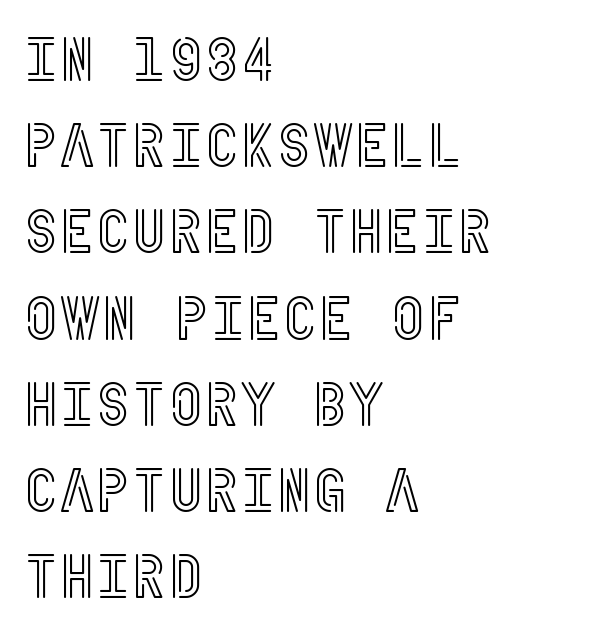
The rendering uses a moderate line-height, typical for paragraphs. The letterforms sit shoulder to shoulder at normal distance. Lines of text with bare space underneath. The typography opts for an upright posture over an oblique one. This sample is left-justified, so line endings fall wherever the words run out.
